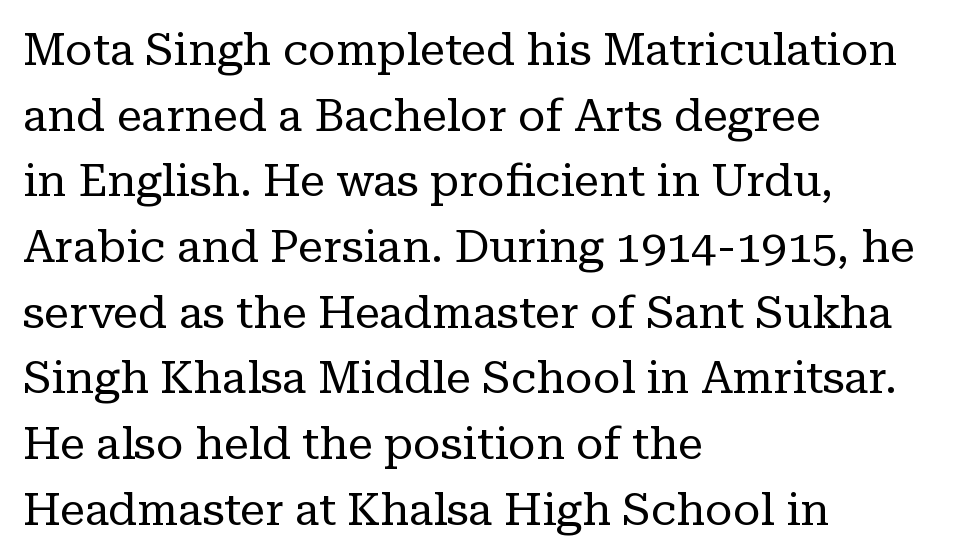
Q: Is the text bold? A: No.
Q: Is the text italic (slanted)? A: No, it is upright.
Q: Is the typeface a serif or a sans-serif typeface? A: Serif.
Q: Is the text underlined? A: No.
Q: How is the paragraph aligned? A: Left-aligned.
Q: Is the spacing between letters normal or unusually wide? A: Normal.
Q: Is the spacing between lines tight, normal or loose? A: Normal.
Q: Width (condensed, normal, or wide)? A: Normal.
Q: Stroke contrast? A: Low.
Q: x-height? A: Medium.
Q: Monospaced? A: No.
